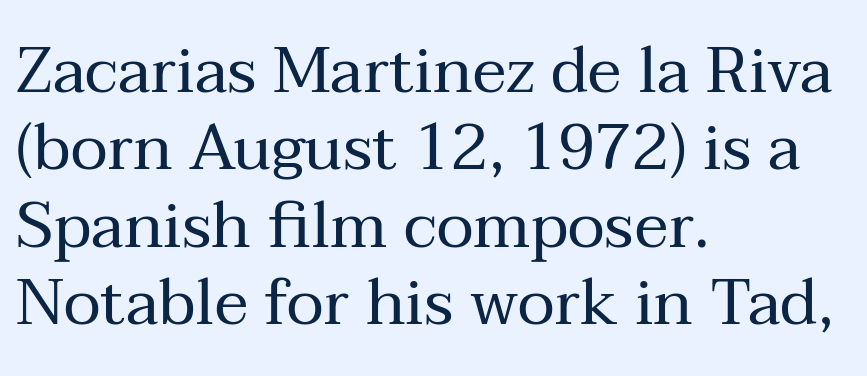
The image shows 64 px regular-weight serif type, upright; set left-aligned, line spacing 1.21x, normal letter spacing, not underlined; medium stroke contrast and a medium x-height.
